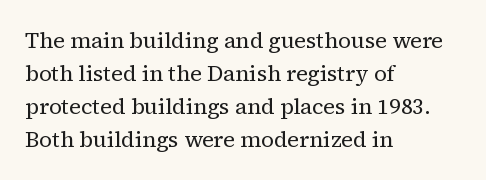
Q: Is the text bold? A: No.
Q: Is the text italic (slanted)? A: No, it is upright.
Q: Is the text underlined? A: No.
Q: How is the paragraph aligned? A: Left-aligned.
Q: Is the spacing between letters normal or unusually wide? A: Normal.
Q: Is the spacing between lines tight, normal or loose? A: Normal.
